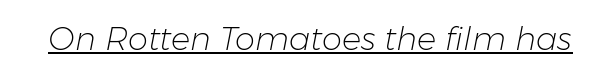
Looks like regular typesetting: each glyph gets only the width it needs. How are the letters spaced? Ordinarily, with no added tracking. Stems and bowls with no extra thickness — not bold. Would a proofreader flag this as italicized? Yes.
